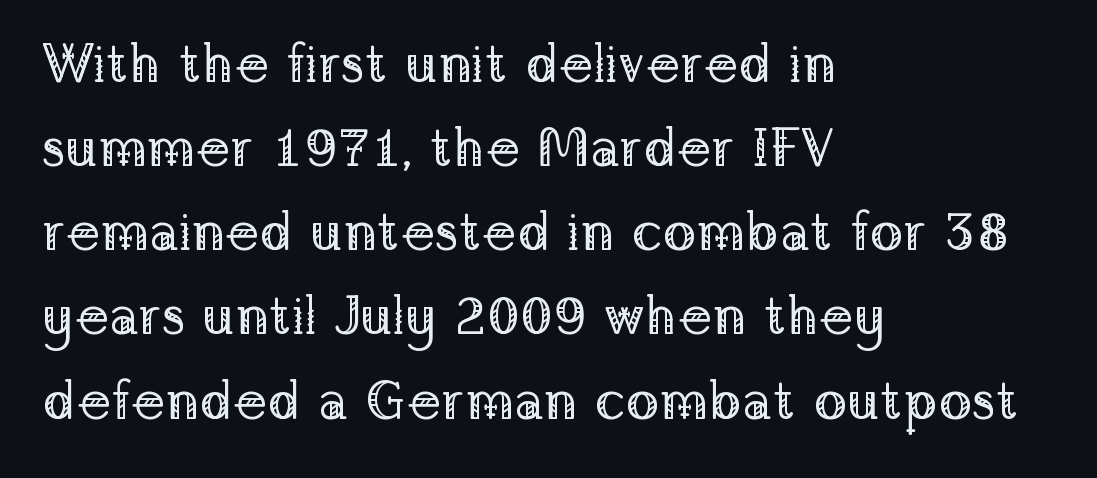
Q: Is the text bold? A: No.
Q: Is the text italic (slanted)? A: No, it is upright.
Q: Is the typeface a serif or a sans-serif typeface? A: Serif.
Q: Is the text underlined? A: No.
Q: How is the paragraph aligned? A: Left-aligned.
Q: Is the spacing between letters normal or unusually wide? A: Normal.
Q: Is the spacing between lines tight, normal or loose? A: Normal.
Q: Width (condensed, normal, or wide)? A: Normal.
Q: Stroke contrast? A: Low.
Q: x-height? A: Medium.
Q: Monospaced? A: No.
